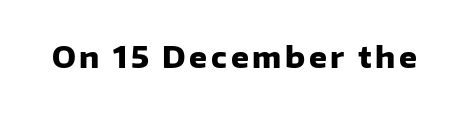
{"serif": "no", "italic": "no", "bold": "yes", "weight": "heavy", "width": "normal", "stroke_contrast": "low", "x_height": "medium", "monospaced": "no", "underline": "no", "glyph_px": 28}
